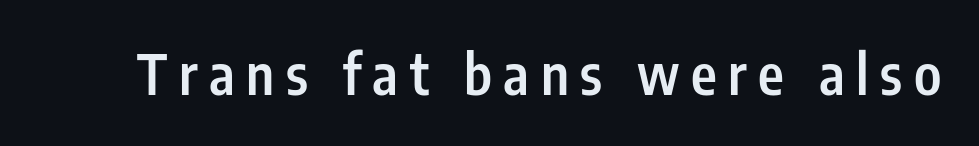
The image shows 55 px semibold, condensed sans-serif type, upright; set unusually wide letter spacing (+0.21 em), not underlined; low stroke contrast and a medium x-height.
